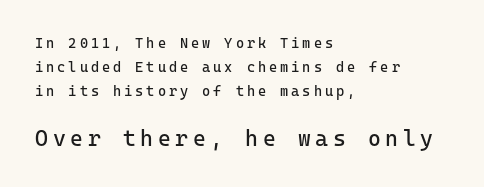
{"italic": "no", "bold": "no", "underline": "no", "align": "left", "line_spacing_ratio": 1.72, "letter_spacing": "wide", "letter_spacing_em": 0.21, "larger_block": "second", "size_ratio": 1.57, "glyph_px": 22}
